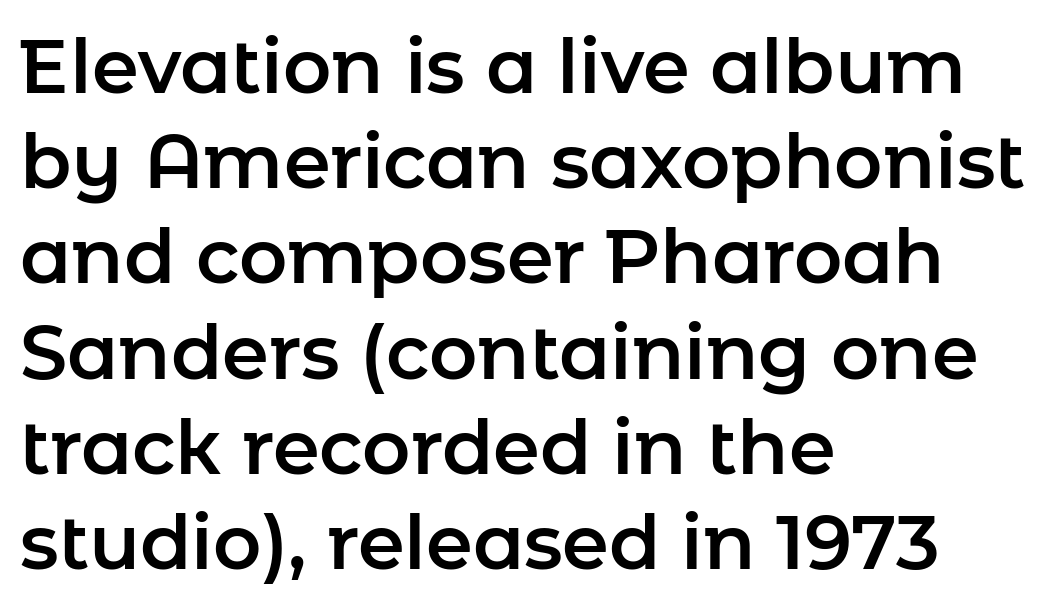
The image shows 75 px sans-serif type, upright; set left-aligned, normal line spacing (1.27x), normal letter spacing, not underlined; low stroke contrast and a medium x-height.
